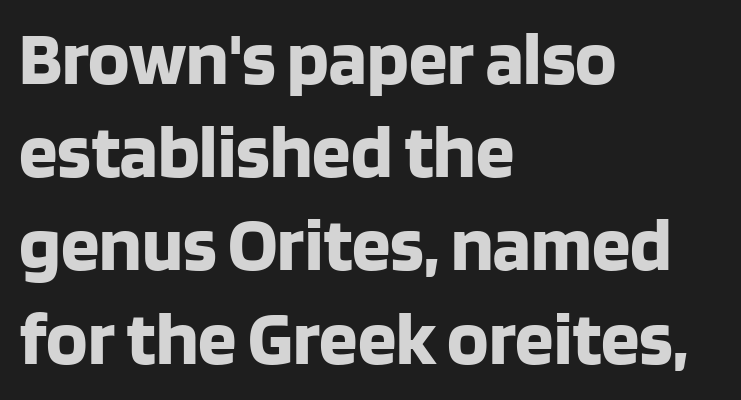
The font family rendered here belongs to the sans-serif group. Character widths vary here, with narrow letters taking less room than wide ones. The string is rendered with underlining switched off. Inter-character spacing is left at the font's built-in metrics. Set as a true bold cut, around the 700 mark. The lines in this sample share a left origin and differ only in where they stop.
